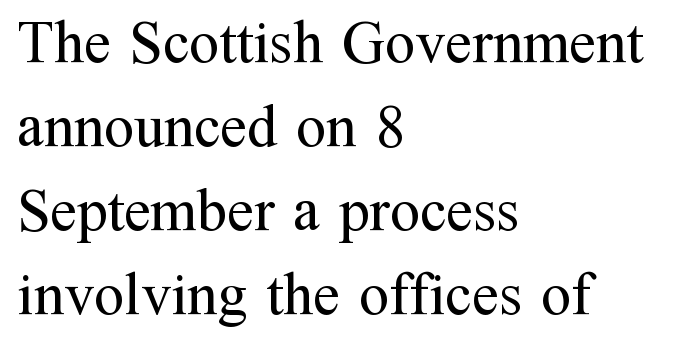
Students, note that the glyphs here touch the page at normal intervals. Spacing verdict: proportional, widths tailored to each character. Teacher's note: observe the even left margin — that is flush-left alignment. It's the straight-up-and-down kind of type.
